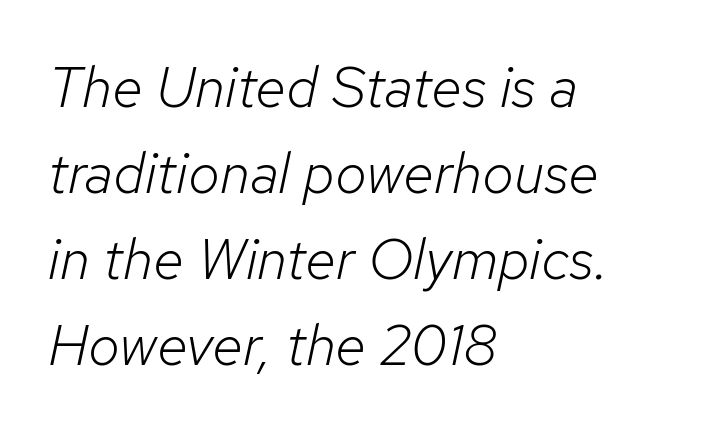
Q: Is the text bold? A: No.
Q: Is the text italic (slanted)? A: Yes, it leans right by about 12 degrees.
Q: Is the text underlined? A: No.
Q: How is the paragraph aligned? A: Left-aligned.
Q: Is the spacing between letters normal or unusually wide? A: Normal.
Q: Is the spacing between lines tight, normal or loose? A: Normal.
Q: Width (condensed, normal, or wide)? A: Normal.
Q: Stroke contrast? A: Low.
Q: x-height? A: Medium.
Q: Monospaced? A: No.
